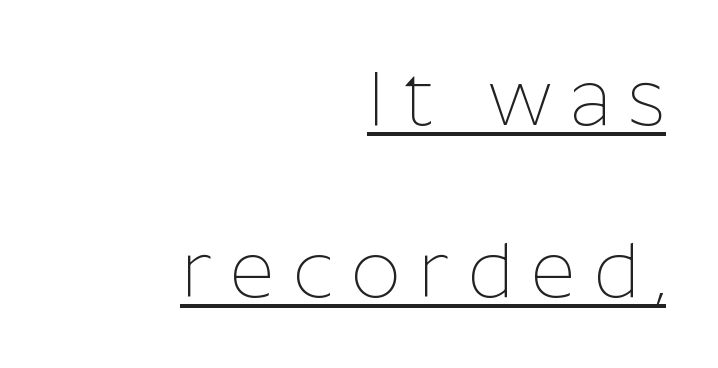
The image shows 78 px thin sans-serif type, upright; set right-aligned, loose line spacing (2.2x), unusually wide letter spacing (+0.22 em), underlined; low stroke contrast and a medium x-height.
